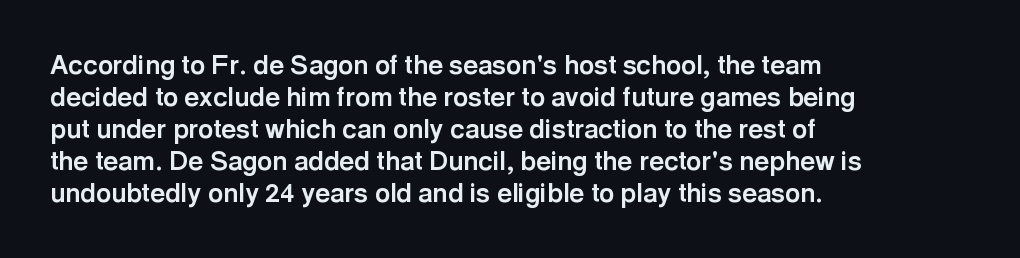
The image shows 26 px bold type, upright; set left-aligned, line spacing 1.23x, normal letter spacing, not underlined.
